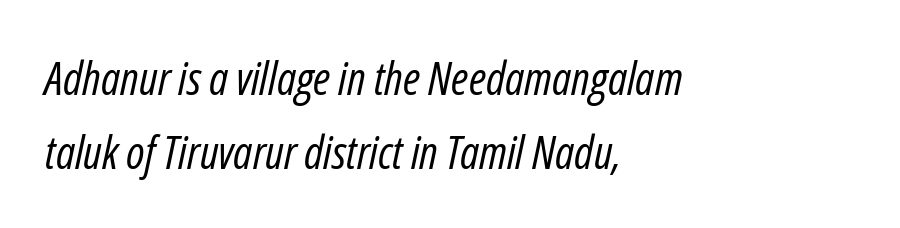
The face used here is proportionally spaced, like ordinary book or web type. Leftover space on each line is placed entirely after the last word. The space beneath each line is pristine and unruled. The weight would be labelled regular, book, light, or lighter still. The letters sit at their default tracking, neither squeezed nor spread. Horizontal bands of white between lines are of average thickness.
